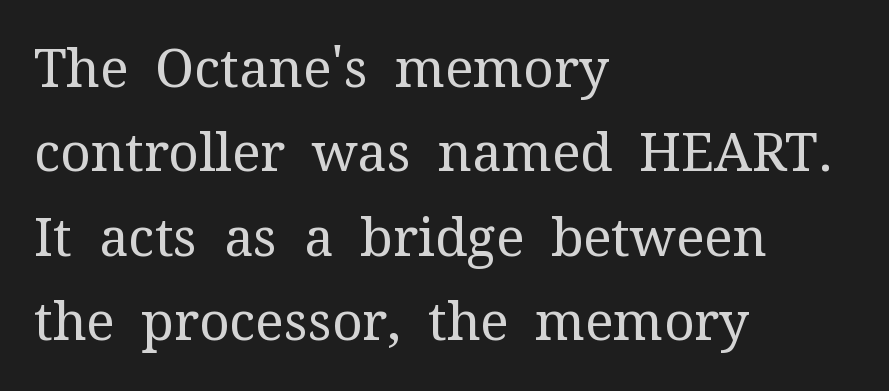
In CSS terms this would be text-align: left. Unlike a clean sans, this face finishes its strokes with serifs. The gap between lines stays unmarked. Heft: none added — not bold. A typesetter would call this proportional, since set widths differ per character. This sample keeps an unexceptional amount of space between lines.
